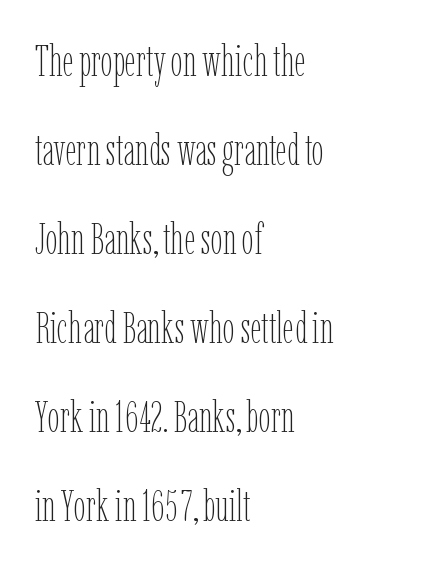
{"italic": "no", "bold": "no", "weight": "thin", "width": "condensed", "stroke_contrast": "low", "x_height": "medium", "monospaced": "no", "underline": "no", "align": "left", "line_spacing": "loose", "line_spacing_ratio": 2.07, "letter_spacing": "normal", "letter_spacing_em": 0.0, "glyph_px": 43}
